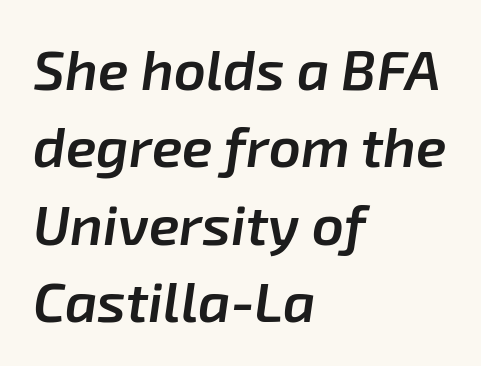
Q: Is the text bold? A: Semi-bold.
Q: Is the text italic (slanted)? A: Yes, it leans right by about 8 degrees.
Q: Is the text underlined? A: No.
Q: How is the paragraph aligned? A: Left-aligned.
Q: Is the spacing between letters normal or unusually wide? A: Normal.
Q: Is the spacing between lines tight, normal or loose? A: Normal.
Q: Width (condensed, normal, or wide)? A: Normal.
Q: Stroke contrast? A: Low.
Q: x-height? A: Medium.
Q: Monospaced? A: No.
